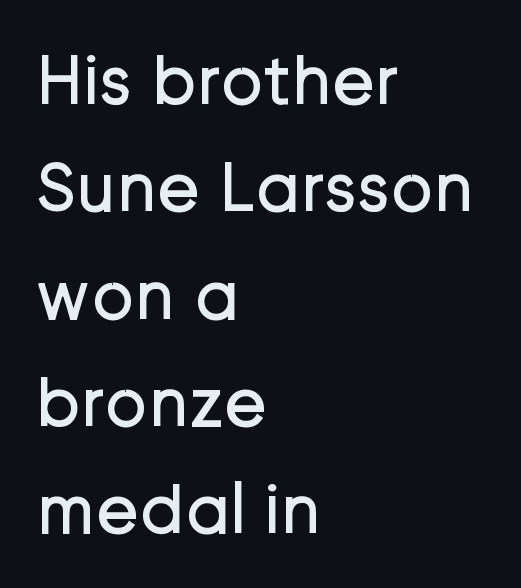
{"serif": "no", "italic": "no", "bold": "no", "weight": "regular", "width": "normal", "stroke_contrast": "low", "x_height": "medium", "monospaced": "no", "underline": "no", "align": "left", "line_spacing": "normal", "line_spacing_ratio": 1.49, "letter_spacing": "normal", "letter_spacing_em": 0.0, "glyph_px": 72}
